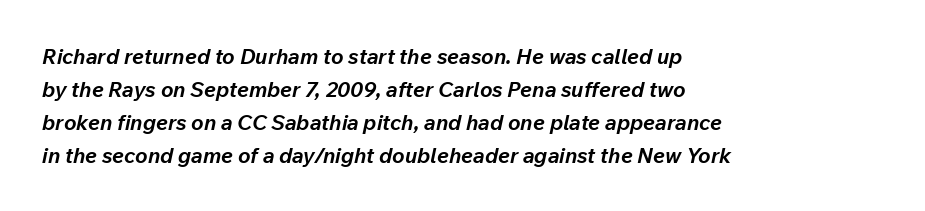
Q: Is the text bold? A: Yes.
Q: Is the text italic (slanted)? A: Yes, it leans right by about 12 degrees.
Q: Is the text underlined? A: No.
Q: How is the paragraph aligned? A: Left-aligned.
Q: Is the spacing between letters normal or unusually wide? A: Normal.
Q: Is the spacing between lines tight, normal or loose? A: Normal.
